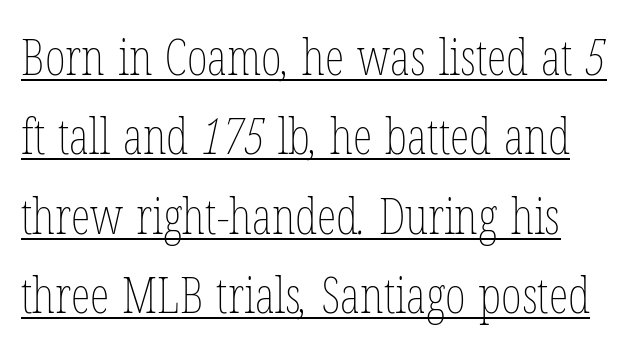
{"bold": "no", "weight": "thin", "width": "condensed", "stroke_contrast": "low", "x_height": "medium", "monospaced": "no", "underline": "yes", "line_spacing": "normal", "line_spacing_ratio": 1.59, "letter_spacing": "normal", "letter_spacing_em": 0.0, "glyph_px": 50}
